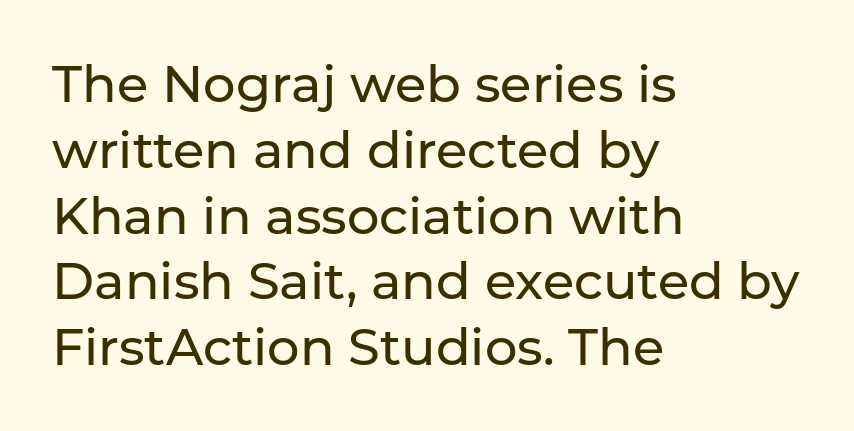
Q: Is the text bold? A: No.
Q: Is the text italic (slanted)? A: No, it is upright.
Q: Is the typeface a serif or a sans-serif typeface? A: Sans-serif.
Q: Is the text underlined? A: No.
Q: How is the paragraph aligned? A: Left-aligned.
Q: Is the spacing between letters normal or unusually wide? A: Normal.
Q: Is the spacing between lines tight, normal or loose? A: Normal.
Q: Width (condensed, normal, or wide)? A: Normal.
Q: Stroke contrast? A: Low.
Q: x-height? A: Medium.
Q: Monospaced? A: No.
